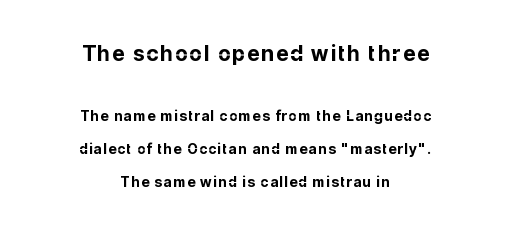
The zone under the glyphs is completely vacant. The letters are bold, with thick, heavy strokes. The block of text is sparse from top to bottom, with ample space between rows. Large over small — that's the arrangement of the two blocks here.
